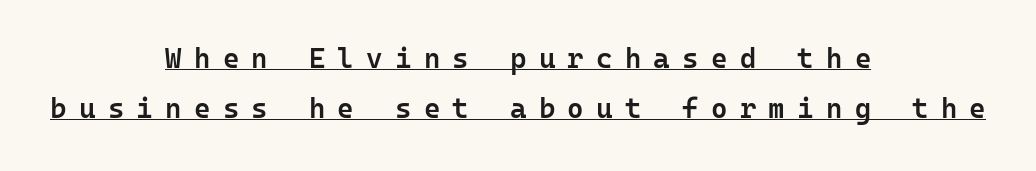
Does the weight exceed regular? Yes, but only to semibold. The specimen reads as upright at a glance. The font family rendered here belongs to the sans-serif group. The horizontal fit of the characters is loose and conspicuously gappy.
